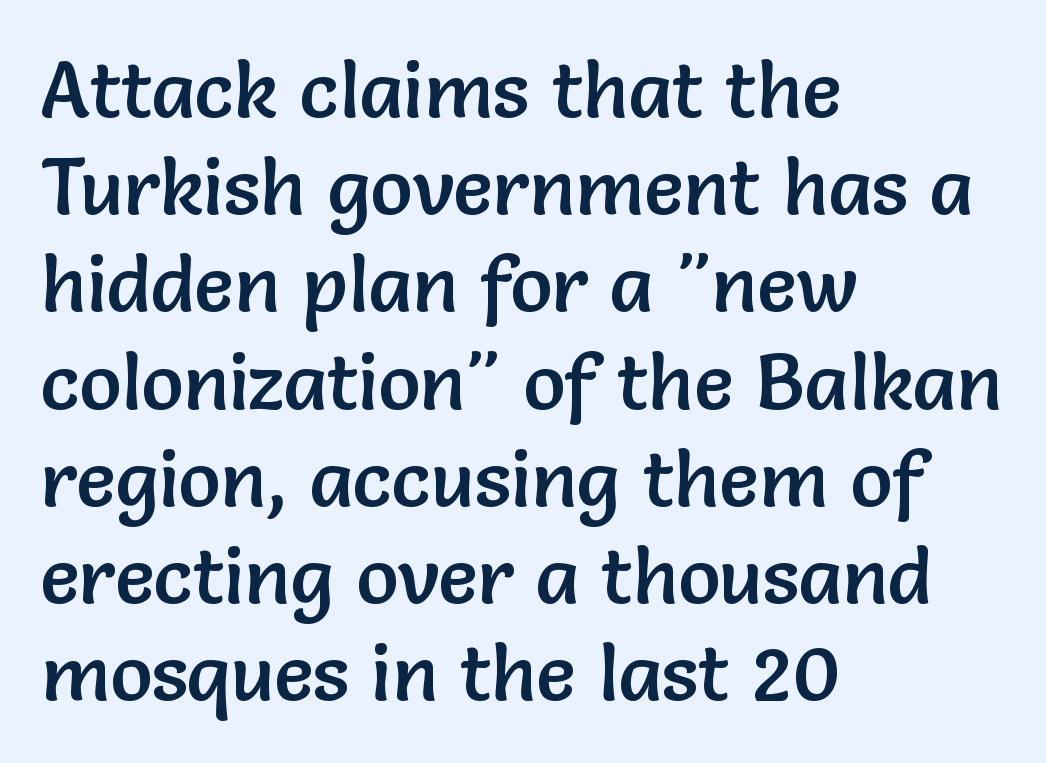
The image shows 79 px sans-serif type, upright; set left-aligned, line spacing 1.23x, normal letter spacing, not underlined; low stroke contrast and a medium x-height.
